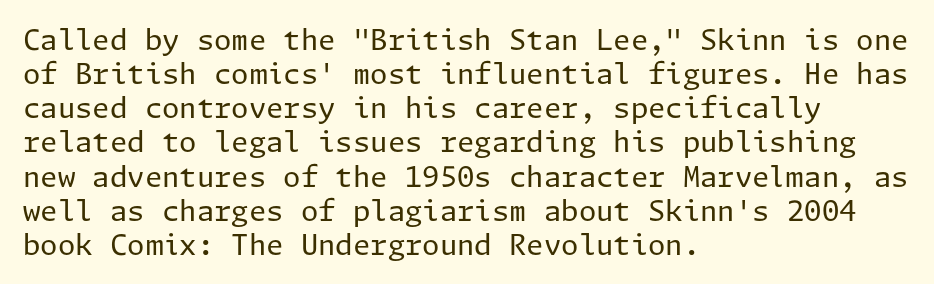
{"serif": "no", "italic": "no", "bold": "no", "weight": "regular", "width": "normal", "stroke_contrast": "low", "x_height": "medium", "underline": "no", "align": "left", "line_spacing_ratio": 1.22, "letter_spacing": "normal", "letter_spacing_em": 0.0, "glyph_px": 28}
